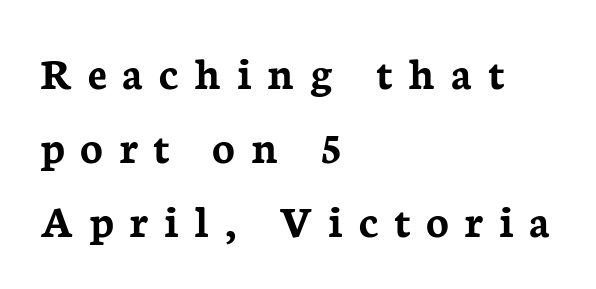
The baseline area is clear. Here the designer chose a conventional face with non-uniform glyph widths. Does the weight exceed regular? Yes, all the way to bold. The rendering shows small feet on the letterforms — a serif design.
